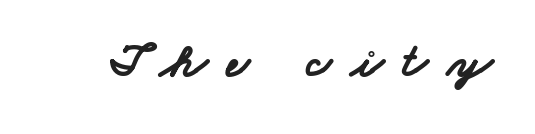
The passage shown is not underscored anywhere. Look at the stroke-to-counter ratio: heavy, a bold. The gaps between neighbouring characters are conspicuously large. Letterform terminals end flat and unadorned throughout the passage.
